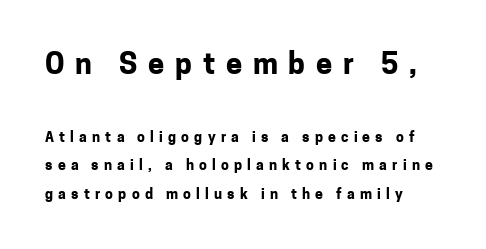
Q: Is the text bold? A: Yes.
Q: Is the text italic (slanted)? A: No, it is upright.
Q: Is the typeface a serif or a sans-serif typeface? A: Sans-serif.
Q: Is the text underlined? A: No.
Q: Is the spacing between letters normal or unusually wide? A: Unusually wide.
Q: Is the spacing between lines tight, normal or loose? A: Loose.
Q: Which block of text is set in a larger size, the first (top) or the second (bottom)? A: The first (top) one.
Q: Width (condensed, normal, or wide)? A: Normal.
Q: Stroke contrast? A: Low.
Q: x-height? A: Medium.
Q: Monospaced? A: No.
